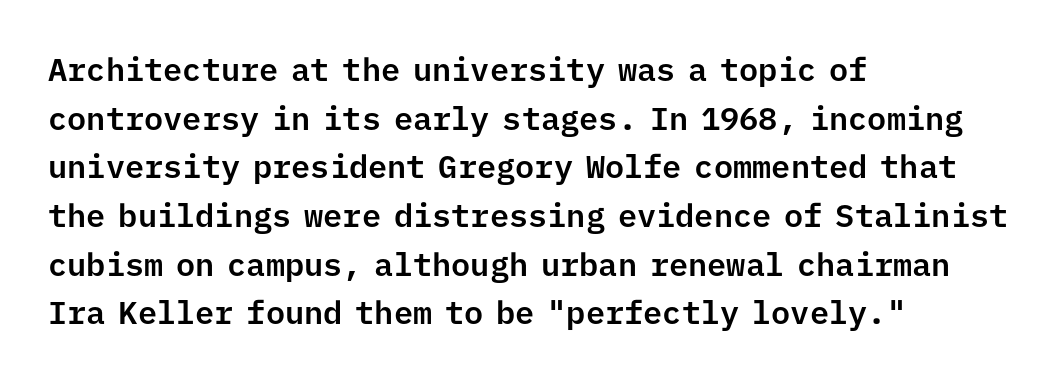
Q: Is the text italic (slanted)? A: No, it is upright.
Q: Is the typeface a serif or a sans-serif typeface? A: Sans-serif.
Q: Is the text underlined? A: No.
Q: How is the paragraph aligned? A: Left-aligned.
Q: Is the spacing between letters normal or unusually wide? A: Normal.
Q: Is the spacing between lines tight, normal or loose? A: Normal.
Q: Width (condensed, normal, or wide)? A: Normal.
Q: Stroke contrast? A: Low.
Q: x-height? A: Medium.
Q: Monospaced? A: Yes.
